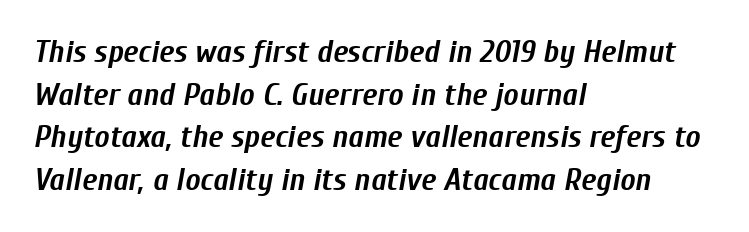
Q: Is the text bold? A: Yes.
Q: Is the text italic (slanted)? A: Yes, it leans right by about 10 degrees.
Q: Is the text underlined? A: No.
Q: How is the paragraph aligned? A: Left-aligned.
Q: Is the spacing between letters normal or unusually wide? A: Normal.
Q: Is the spacing between lines tight, normal or loose? A: Normal.
Q: Width (condensed, normal, or wide)? A: Condensed.
Q: Stroke contrast? A: Low.
Q: x-height? A: Medium.
Q: Monospaced? A: No.
